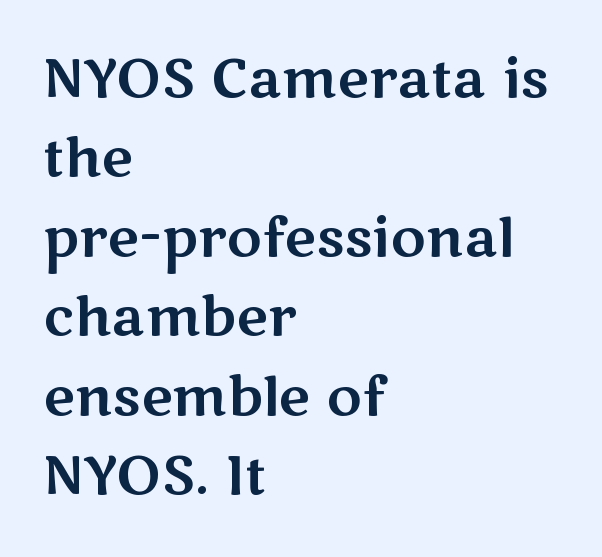
Q: Is the text italic (slanted)? A: No, it is upright.
Q: Is the typeface a serif or a sans-serif typeface? A: Sans-serif.
Q: Is the text underlined? A: No.
Q: How is the paragraph aligned? A: Left-aligned.
Q: Is the spacing between letters normal or unusually wide? A: Normal.
Q: Is the spacing between lines tight, normal or loose? A: Normal.
Q: Width (condensed, normal, or wide)? A: Wide.
Q: Stroke contrast? A: Medium.
Q: x-height? A: Medium.
Q: Monospaced? A: No.
